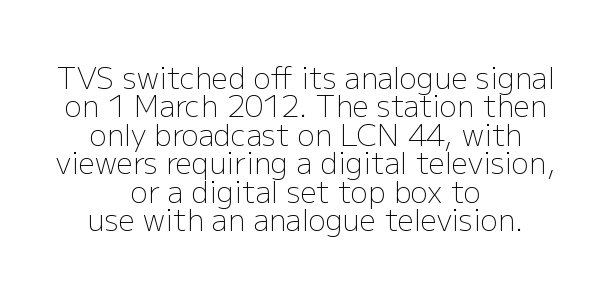
The image shows 29 px light sans-serif type, upright; set centered, tight line spacing (0.98x), normal letter spacing, not underlined; low stroke contrast and a medium x-height.
